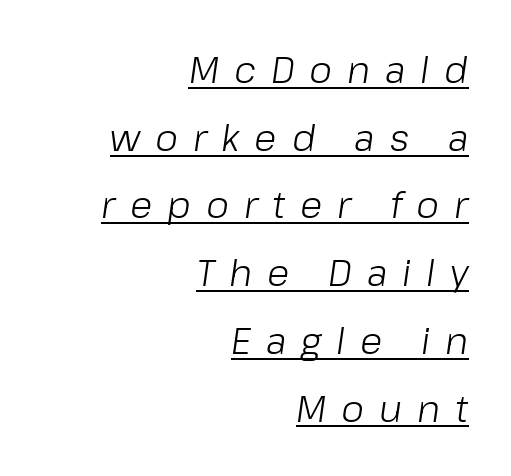
The image shows 37 px light type, italic (leaning right); set right-aligned, line spacing 1.83x, unusually wide letter spacing (+0.4 em), underlined; low stroke contrast and a medium x-height.
